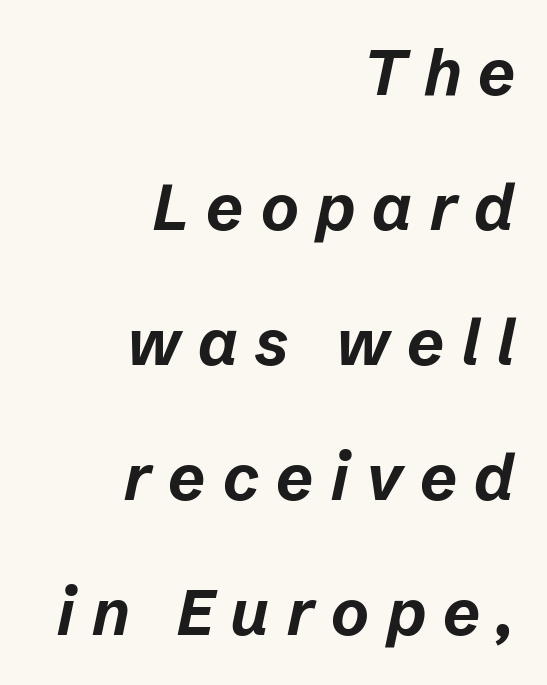
The image shows 64 px bold type, italic (leaning right); set right-aligned, loose line spacing (2.11x), unusually wide letter spacing (+0.27 em), not underlined; low stroke contrast and a medium x-height.
